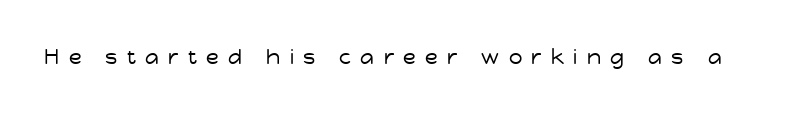
The image shows 21 px text type, upright; set unusually wide letter spacing (+0.45 em), not underlined.
